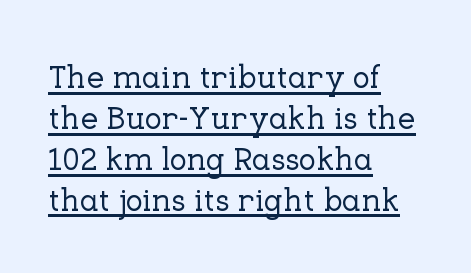
Q: Is the text italic (slanted)? A: No, it is upright.
Q: Is the typeface a serif or a sans-serif typeface? A: Serif.
Q: Is the text underlined? A: Yes.
Q: How is the paragraph aligned? A: Left-aligned.
Q: Is the spacing between letters normal or unusually wide? A: Normal.
Q: Is the spacing between lines tight, normal or loose? A: Normal.
Q: Width (condensed, normal, or wide)? A: Normal.
Q: Stroke contrast? A: Low.
Q: x-height? A: Medium.
Q: Monospaced? A: No.
